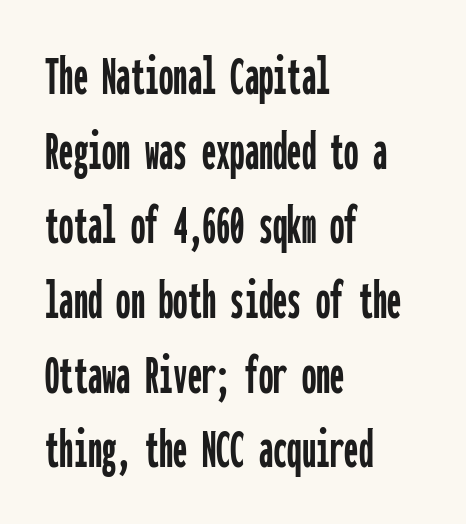
Q: Is the text italic (slanted)? A: No, it is upright.
Q: Is the typeface a serif or a sans-serif typeface? A: Sans-serif.
Q: Is the text underlined? A: No.
Q: How is the paragraph aligned? A: Left-aligned.
Q: Is the spacing between letters normal or unusually wide? A: Normal.
Q: Is the spacing between lines tight, normal or loose? A: Normal.
Q: Width (condensed, normal, or wide)? A: Condensed.
Q: Stroke contrast? A: Low.
Q: x-height? A: Medium.
Q: Monospaced? A: Yes.
